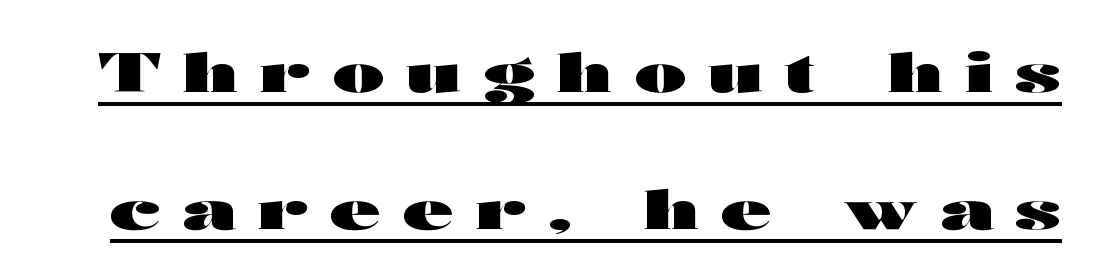
You can tell it's not italic because the verticals are truly vertical. This sample has the flowing, uneven cadence of proportional lettering. Somebody hit Ctrl+U on this one — the words are underlined. Honestly, the letter spacing is so wide it's the main thing you notice. One glance says open: line gaps are wider than usual. Compared with an ordinary text face, these strokes are far heavier — a full bold.
